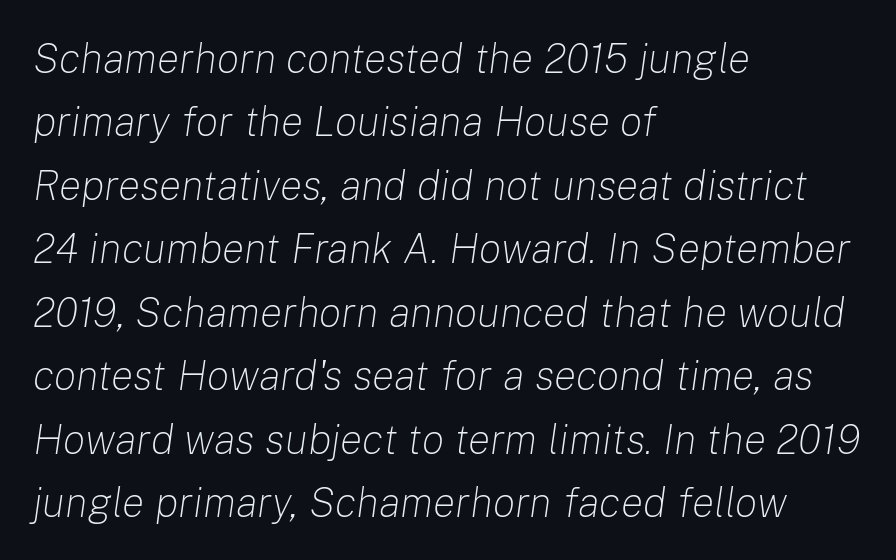
The image shows 42 px light type, italic (leaning right); set left-aligned, normal line spacing (1.51x), normal letter spacing, not underlined; low stroke contrast and a medium x-height.
